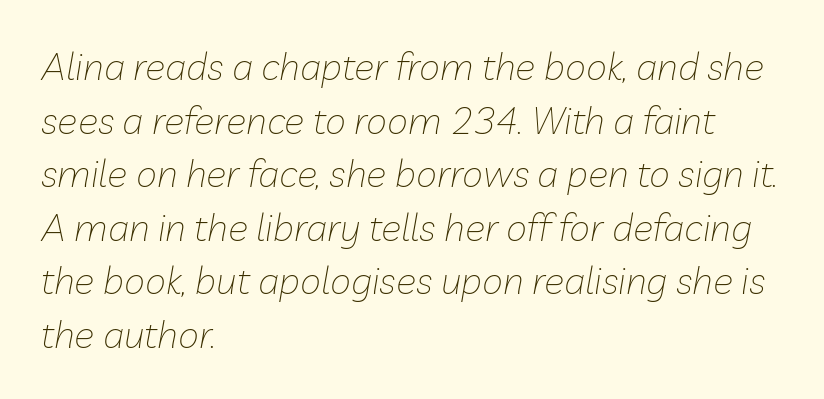
{"italic": "yes", "lean": "right", "slant_degrees": 10, "bold": "no", "weight": "thin", "width": "normal", "stroke_contrast": "low", "x_height": "medium", "monospaced": "no", "underline": "no", "align": "left", "line_spacing": "normal", "line_spacing_ratio": 1.41, "letter_spacing": "normal", "letter_spacing_em": 0.0, "glyph_px": 38}
